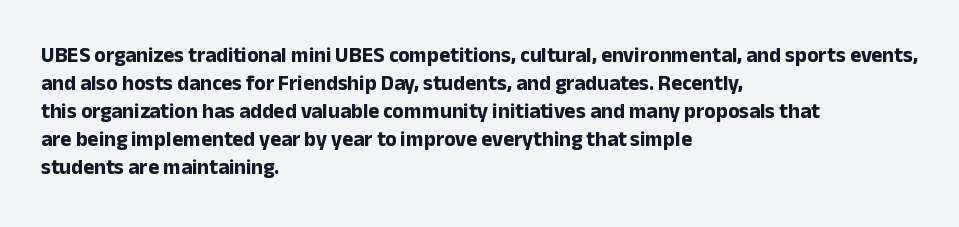
{"italic": "no", "bold": "yes", "underline": "no", "align": "left", "line_spacing": "normal", "line_spacing_ratio": 1.33, "letter_spacing": "normal", "letter_spacing_em": 0.0, "glyph_px": 21}
